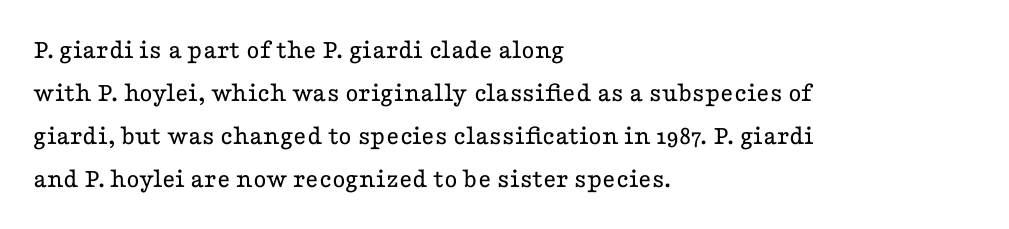
{"serif": "yes", "italic": "no", "bold": "no", "weight": "regular", "width": "wide", "stroke_contrast": "low", "x_height": "medium", "monospaced": "no", "underline": "no", "align": "left", "line_spacing": "normal", "line_spacing_ratio": 1.53, "letter_spacing": "normal", "letter_spacing_em": 0.0, "glyph_px": 28}
